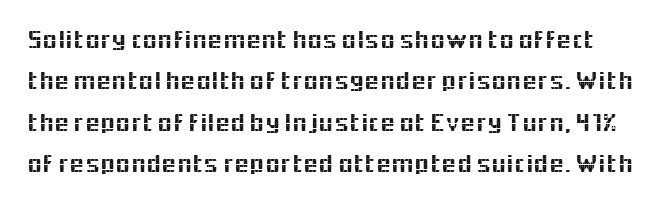
Q: Is the text italic (slanted)? A: No, it is upright.
Q: Is the text underlined? A: No.
Q: Is the spacing between letters normal or unusually wide? A: Normal.
Q: Is the spacing between lines tight, normal or loose? A: Normal.
